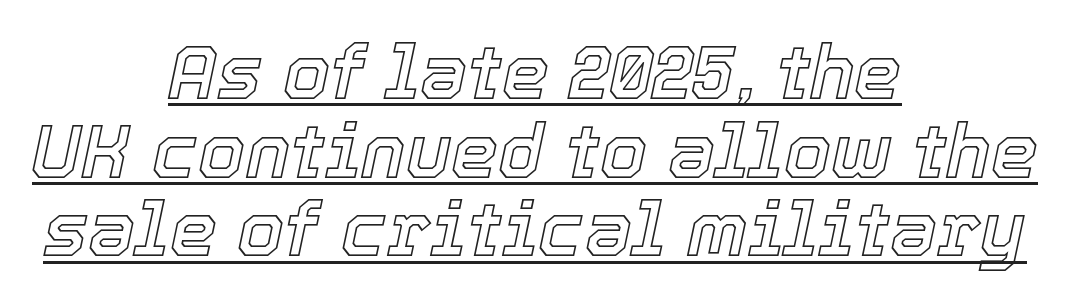
The image shows 75 px text type, italic (leaning right); set centered, tight line spacing (1.05x), normal letter spacing, underlined; a medium x-height.
